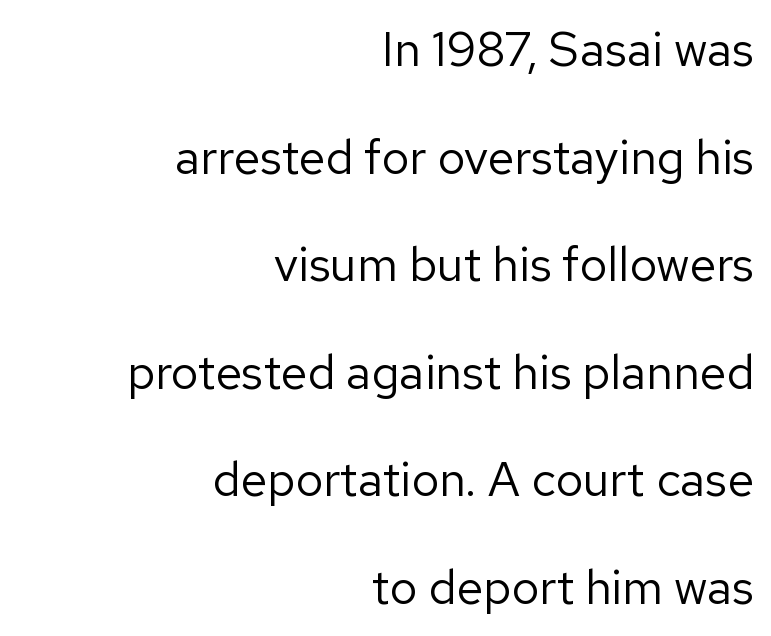
The rendering shows plain stroke endings on the letterforms — a sans-serif design. The letterforms sit shoulder to shoulder at normal distance. Stems and bowls with no extra thickness — not bold. Posture: upright roman. Spacing verdict: proportional, widths tailored to each character. Is there much room between lines? Yes — plenty of vertical air separates them.
